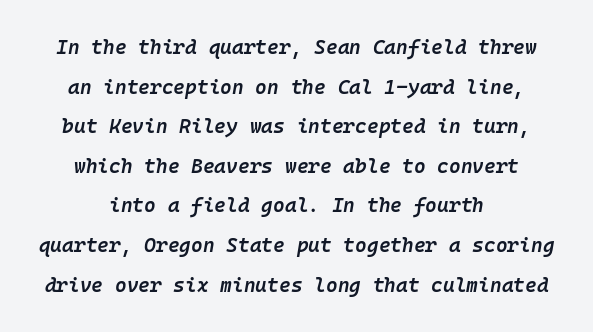
The paragraph shown floats in the horizontal middle. The text carries the slant typical of an italic or oblique font. The type is set solid horizontally, with unmodified tracking. Unmarked baselines from the first word to the last. Bold? Not quite — semibold, heavier than regular but stopping short.
